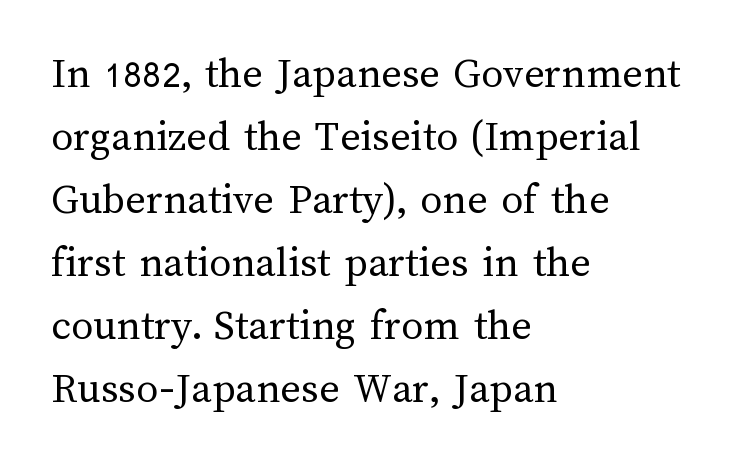
{"italic": "no", "bold": "no", "weight": "regular", "width": "normal", "stroke_contrast": "medium", "x_height": "medium", "monospaced": "no", "underline": "no", "align": "left", "line_spacing": "normal", "line_spacing_ratio": 1.43, "letter_spacing": "normal", "letter_spacing_em": 0.0, "glyph_px": 44}
